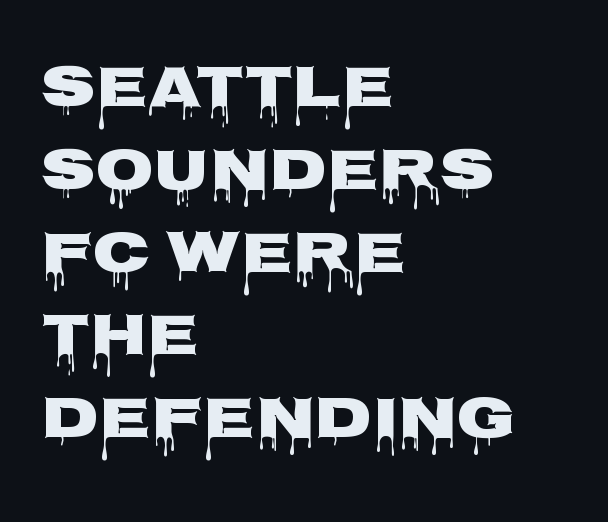
Grotesque or geometric, the face here clearly has no serifs. Is the type bold? Yes — the strokes are clearly thick and heavy. The lettering stays uniformly vertical, giving the passage a roman look. A typesetter would call this zero additional tracking.
